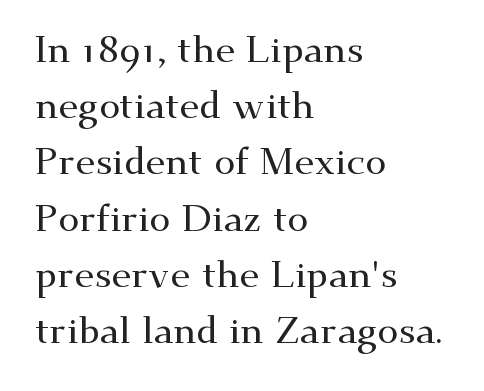
The image shows 38 px wide serif type, upright; set left-aligned, normal line spacing (1.48x), normal letter spacing, not underlined; medium stroke contrast and a small x-height.
